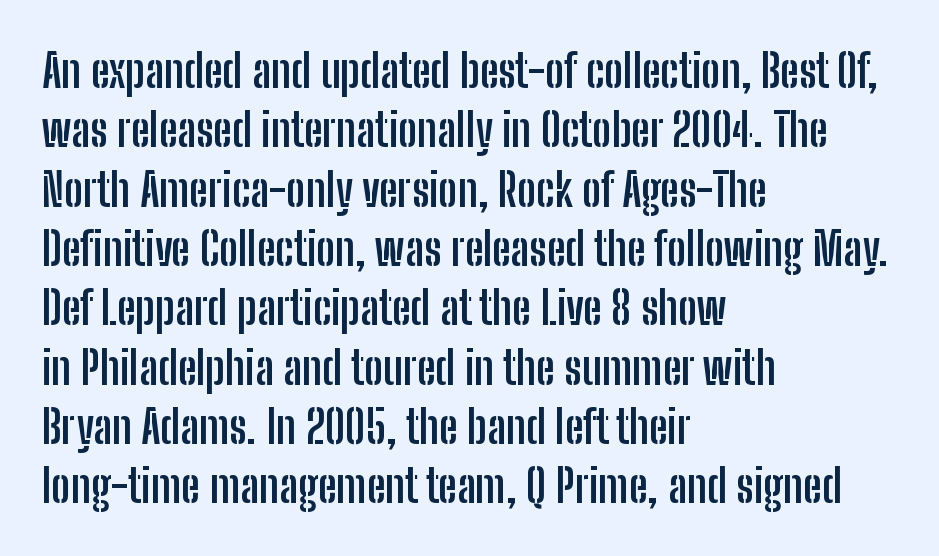
{"serif": "no", "italic": "no", "bold": "yes", "weight": "semibold", "width": "condensed", "stroke_contrast": "low", "x_height": "medium", "monospaced": "no", "underline": "no", "align": "left", "line_spacing": "normal", "line_spacing_ratio": 1.29, "letter_spacing": "normal", "letter_spacing_em": 0.0, "glyph_px": 46}
